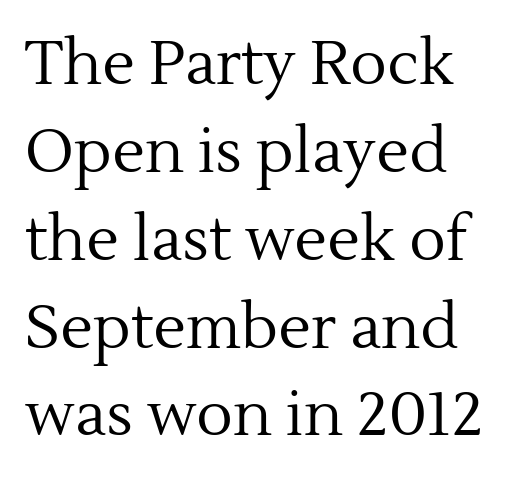
{"serif": "yes", "italic": "no", "bold": "no", "weight": "regular", "width": "normal", "x_height": "medium", "monospaced": "no", "underline": "no", "align": "left", "line_spacing": "normal", "line_spacing_ratio": 1.44, "letter_spacing": "normal", "letter_spacing_em": 0.0, "glyph_px": 61}
